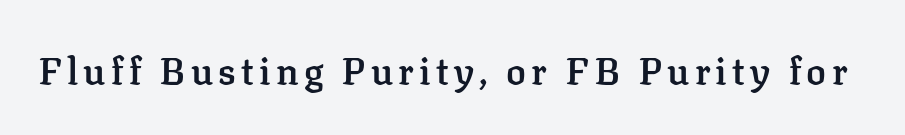
Q: Is the text bold? A: Semi-bold.
Q: Is the text italic (slanted)? A: No, it is upright.
Q: Is the typeface a serif or a sans-serif typeface? A: Serif.
Q: Is the text underlined? A: No.
Q: Width (condensed, normal, or wide)? A: Normal.
Q: Stroke contrast? A: Low.
Q: x-height? A: Medium.
Q: Monospaced? A: No.
